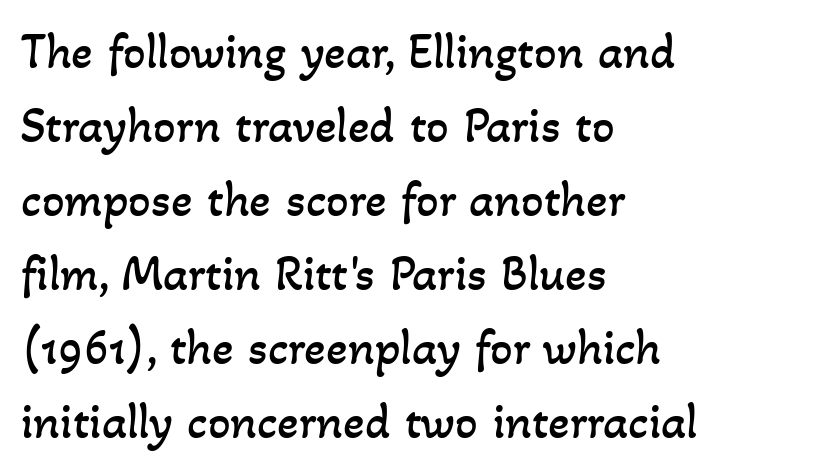
The vertical gap from one line to the next is medium. The letters advance in unequal steps, a hallmark of proportional type. Each row of text sits above clean, open space. Typeset ragged right — the left edge is the straight one. Honestly, the letter spacing is just normal — you wouldn't notice it.
